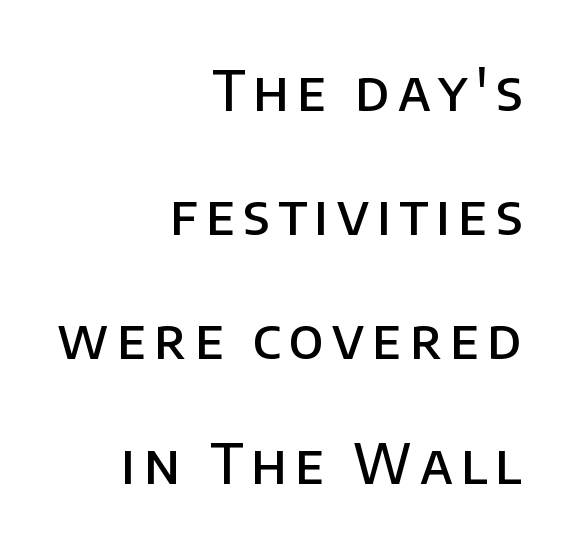
Q: Is the text bold? A: Semi-bold.
Q: Is the text italic (slanted)? A: No, it is upright.
Q: Is the typeface a serif or a sans-serif typeface? A: Sans-serif.
Q: Is the text underlined? A: No.
Q: How is the paragraph aligned? A: Right-aligned.
Q: Is the spacing between lines tight, normal or loose? A: Loose.
Q: Width (condensed, normal, or wide)? A: Normal.
Q: Stroke contrast? A: Low.
Q: x-height? A: Large.
Q: Monospaced? A: No.
